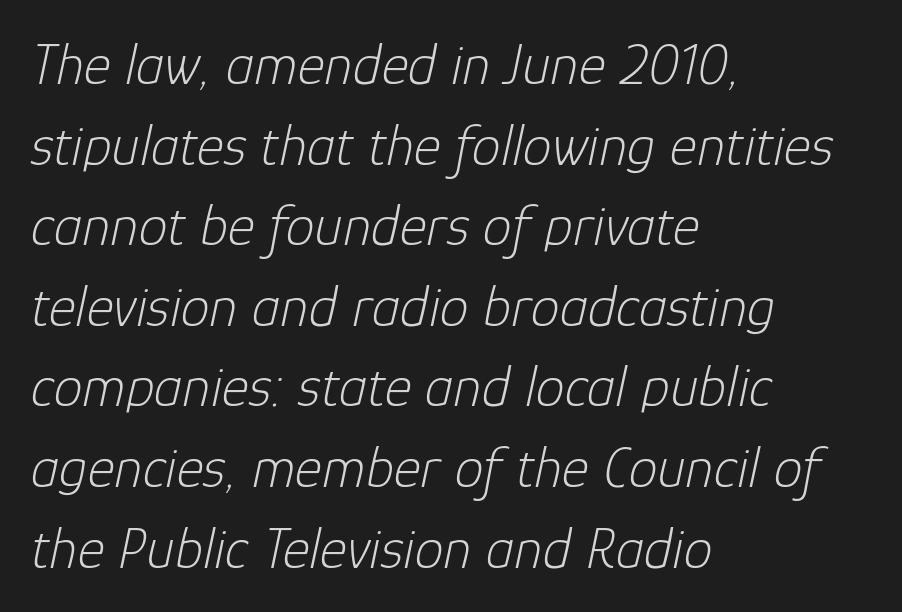
Q: Is the text bold? A: No.
Q: Is the text italic (slanted)? A: Yes, it leans right by about 12 degrees.
Q: Is the text underlined? A: No.
Q: How is the paragraph aligned? A: Left-aligned.
Q: Is the spacing between letters normal or unusually wide? A: Normal.
Q: Is the spacing between lines tight, normal or loose? A: Normal.
Q: Width (condensed, normal, or wide)? A: Normal.
Q: Stroke contrast? A: Low.
Q: x-height? A: Medium.
Q: Monospaced? A: No.
